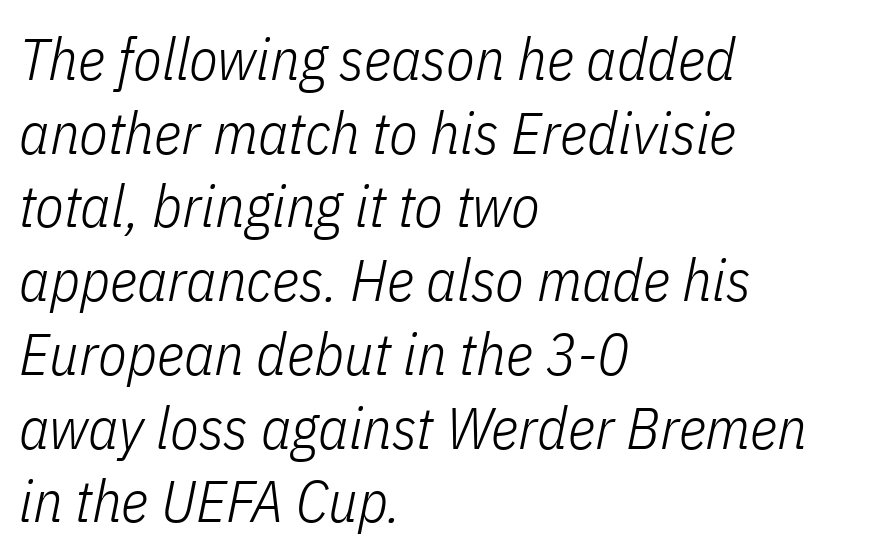
The image shows 59 px light, condensed type, italic (leaning right); set left-aligned, normal line spacing (1.25x), normal letter spacing, not underlined; low stroke contrast and a medium x-height.
